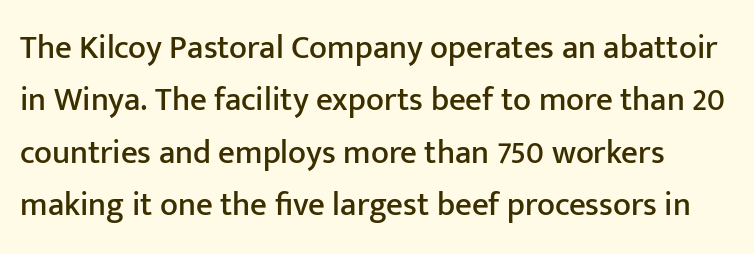
{"serif": "no", "italic": "no", "width": "normal", "stroke_contrast": "low", "x_height": "medium", "monospaced": "no", "underline": "no", "line_spacing": "normal", "line_spacing_ratio": 1.59, "letter_spacing": "normal", "letter_spacing_em": 0.0, "glyph_px": 33}
